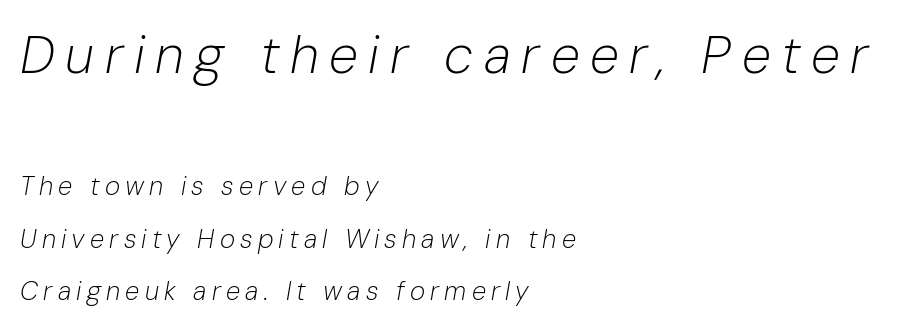
{"italic": "yes", "lean": "right", "slant_degrees": 10, "bold": "no", "weight": "light", "width": "normal", "stroke_contrast": "low", "x_height": "medium", "monospaced": "no", "underline": "no", "align": "left", "line_spacing": "loose", "line_spacing_ratio": 2.02, "letter_spacing": "wide", "letter_spacing_em": 0.2, "larger_block": "first", "size_ratio": 2.04, "glyph_px": 53}
